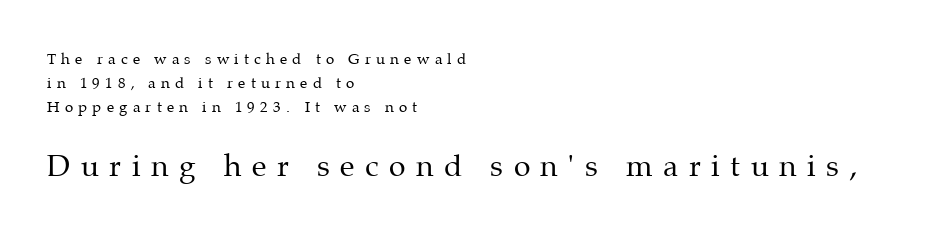
Q: Is the text bold? A: No.
Q: Is the text italic (slanted)? A: No, it is upright.
Q: Is the typeface a serif or a sans-serif typeface? A: Serif.
Q: Is the text underlined? A: No.
Q: How is the paragraph aligned? A: Left-aligned.
Q: Is the spacing between letters normal or unusually wide? A: Unusually wide.
Q: Is the spacing between lines tight, normal or loose? A: Normal.
Q: Which block of text is set in a larger size, the first (top) or the second (bottom)? A: The second (bottom) one.
Q: Width (condensed, normal, or wide)? A: Normal.
Q: Stroke contrast? A: Medium.
Q: x-height? A: Medium.
Q: Monospaced? A: No.
